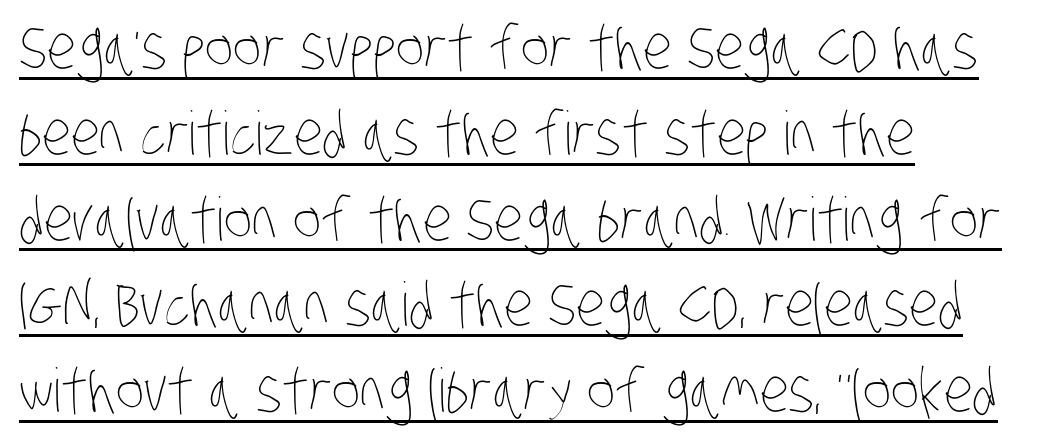
Q: Is the text bold? A: No.
Q: Is the text underlined? A: Yes.
Q: How is the paragraph aligned? A: Left-aligned.
Q: Is the spacing between letters normal or unusually wide? A: Normal.
Q: Is the spacing between lines tight, normal or loose? A: Normal.
Q: Width (condensed, normal, or wide)? A: Condensed.
Q: Stroke contrast? A: Low.
Q: x-height? A: Large.
Q: Monospaced? A: No.
